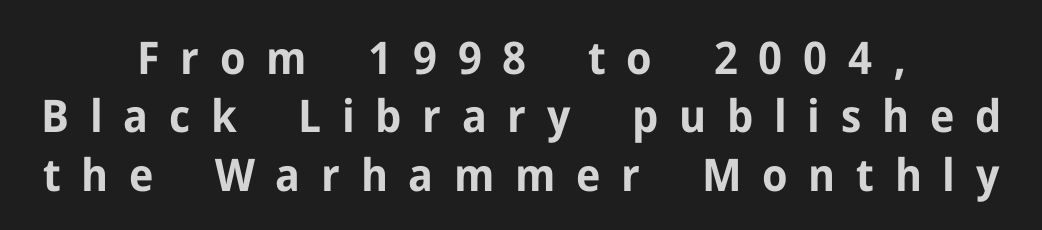
{"serif": "no", "italic": "no", "bold": "yes", "weight": "bold", "width": "normal", "stroke_contrast": "low", "x_height": "medium", "monospaced": "no", "underline": "no", "align": "center", "line_spacing": "normal", "line_spacing_ratio": 1.3, "letter_spacing": "wide", "letter_spacing_em": 0.46, "glyph_px": 45}
